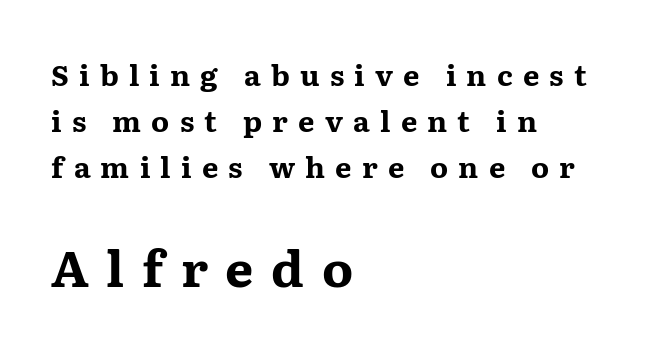
{"serif": "yes", "italic": "no", "bold": "yes", "weight": "bold", "width": "wide", "stroke_contrast": "medium", "x_height": "medium", "monospaced": "no", "underline": "no", "align": "left", "line_spacing": "normal", "line_spacing_ratio": 1.58, "letter_spacing": "wide", "letter_spacing_em": 0.35, "larger_block": "second", "size_ratio": 1.72, "glyph_px": 50}
